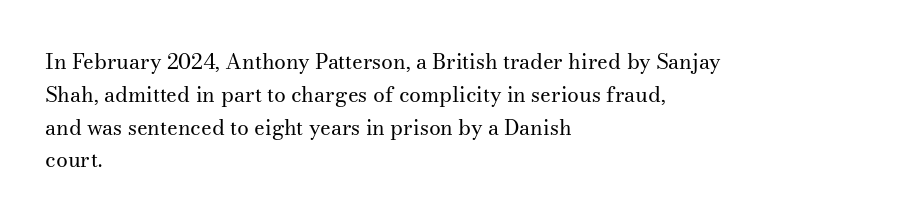
{"italic": "no", "bold": "no", "underline": "no", "align": "left", "line_spacing": "normal", "line_spacing_ratio": 1.56, "letter_spacing": "normal", "letter_spacing_em": 0.0, "glyph_px": 21}
